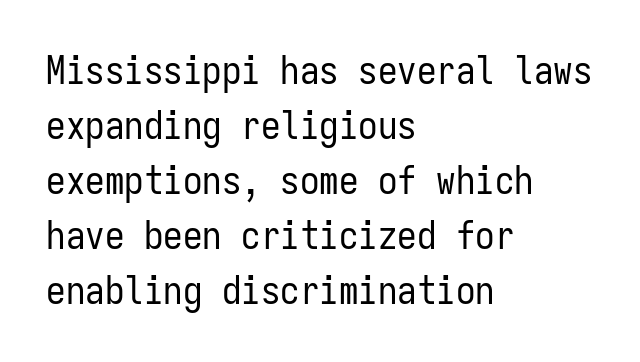
Q: Is the text bold? A: No.
Q: Is the text italic (slanted)? A: No, it is upright.
Q: Is the typeface a serif or a sans-serif typeface? A: Sans-serif.
Q: Is the text underlined? A: No.
Q: How is the paragraph aligned? A: Left-aligned.
Q: Is the spacing between letters normal or unusually wide? A: Normal.
Q: Is the spacing between lines tight, normal or loose? A: Normal.
Q: Width (condensed, normal, or wide)? A: Condensed.
Q: Stroke contrast? A: Low.
Q: x-height? A: Medium.
Q: Monospaced? A: Yes.
